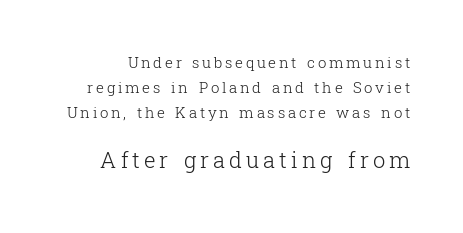
The image shows 22 px text type, upright; set normal line spacing (1.68x), not underlined; the second (bottom) block is 1.47x larger.
